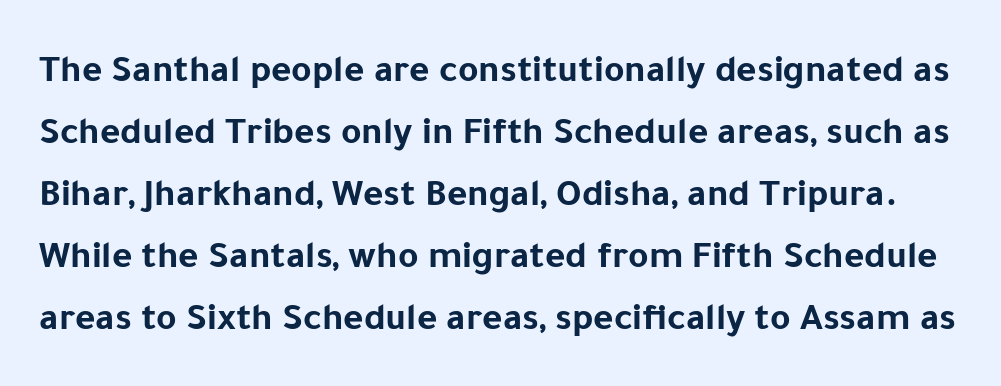
Notice how the stems are strictly vertical — no italics here. The typeface chosen for these lines omits serifs. In terms of letterspacing, this is plain default setting. The font is running at its bold setting. Does the leading feel generous? No, just average.
